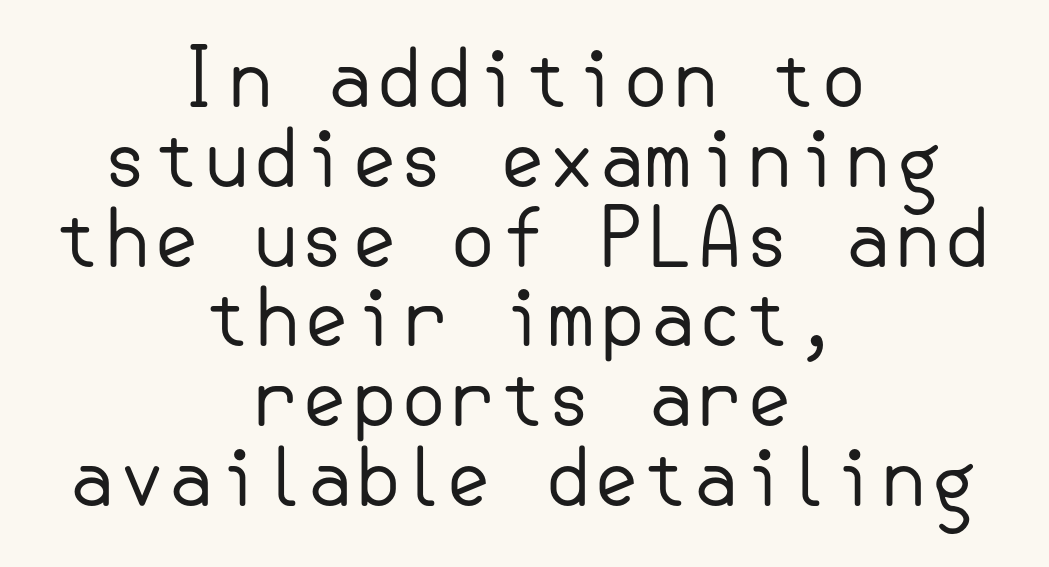
{"serif": "no", "italic": "no", "bold": "no", "weight": "regular", "width": "normal", "stroke_contrast": "low", "x_height": "small", "underline": "no", "align": "center", "line_spacing": "tight", "line_spacing_ratio": 1.01, "letter_spacing": "normal", "letter_spacing_em": 0.0, "glyph_px": 79}
